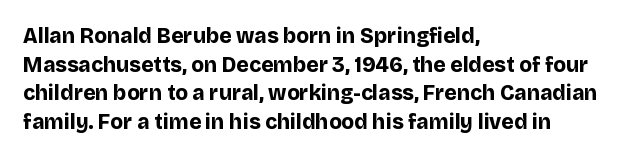
Notice how descenders clear the ascenders below comfortably — that's standard leading. Clear beneath every line of the passage. These lines are set flush left with a ragged right edge. The type sits square on the baseline with zero lean. Each word holds together tightly as a unit, with standard inter-letter gaps.
